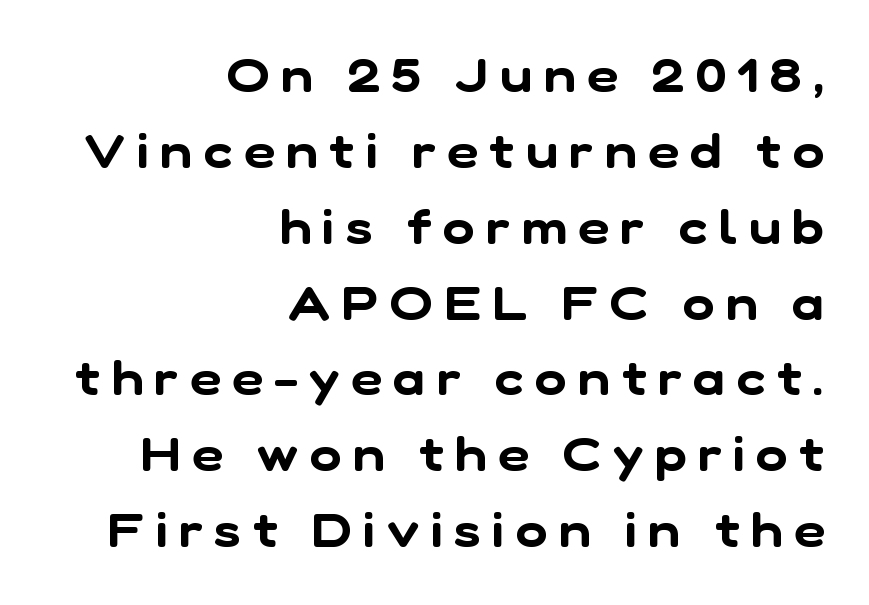
The image shows 48 px sans-serif type; set right-aligned, normal line spacing (1.58x), unusually wide letter spacing (+0.24 em), not underlined; low stroke contrast and a medium x-height.
